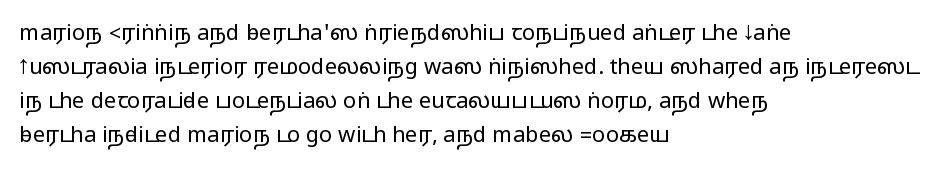
The image shows 22 px text type, upright; set left-aligned, normal line spacing (1.54x), normal letter spacing, not underlined.
